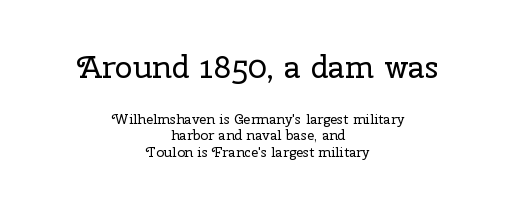
Observe the ordinary spacing: letters are neighbours, not strangers. Are there feet on the stems? There are — it's a serif. Vertical strokes here are truly vertical. Only glyphs here, with clear space below each row.
